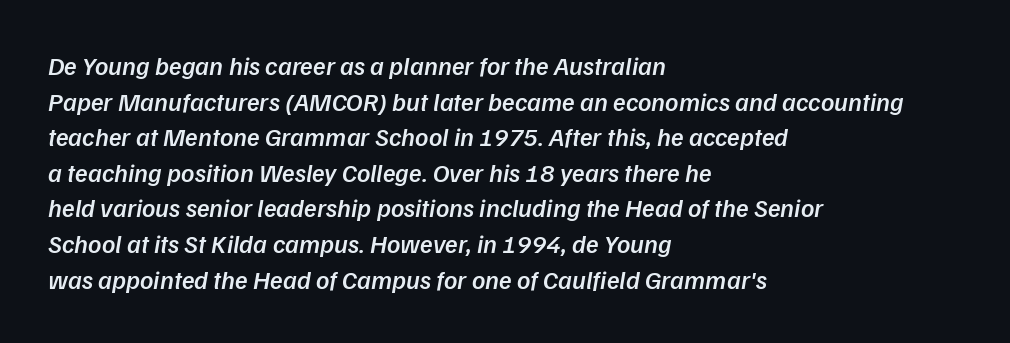
The space between consecutive lines is moderate. Summary of weight: moderately heavy, a semibold. In terms of letterspacing, this is plain default setting. Rule under the text: the space is simply empty. Caption: multi-line text, flush left, ragged right.
